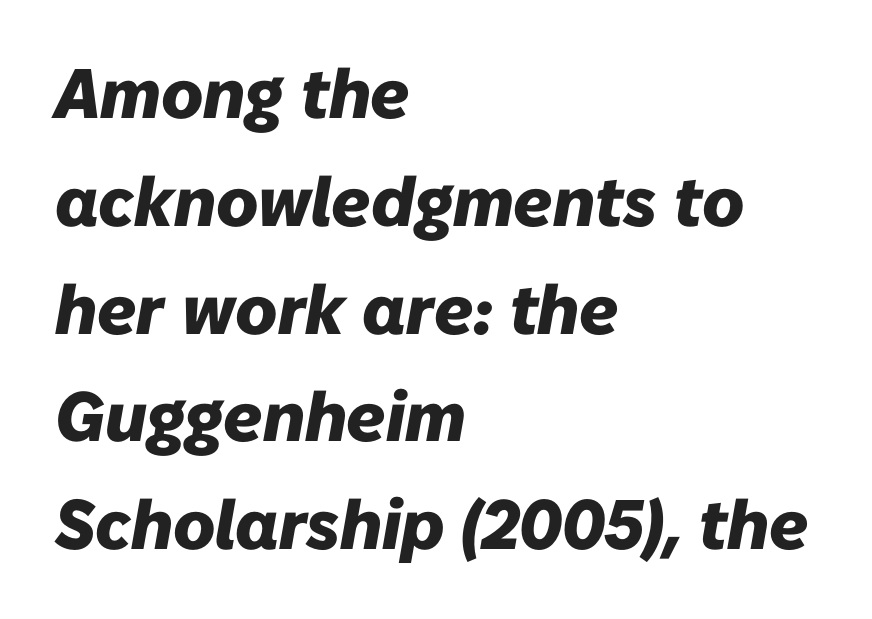
These lines were composed using italics. Varying glyph widths throughout — classic text-font behaviour. Summary of weight: heavy, a full bold. Check under the words: just untouched page. Is the block centered? No — it sits flush against the left margin.
